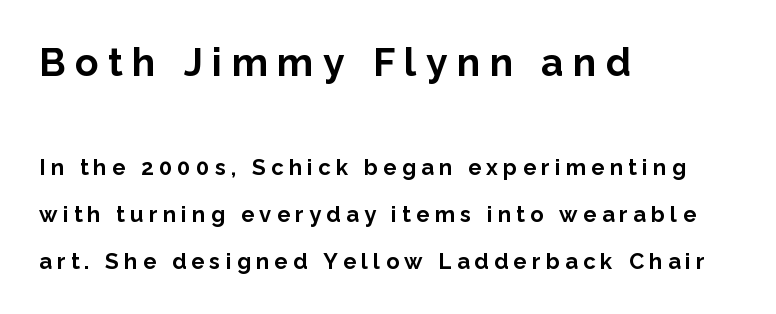
The image shows 39 px bold sans-serif type, upright; set left-aligned, loose line spacing (2.14x), unusually wide letter spacing (+0.24 em), not underlined; the first (top) block is 1.77x larger; low stroke contrast and a medium x-height.
